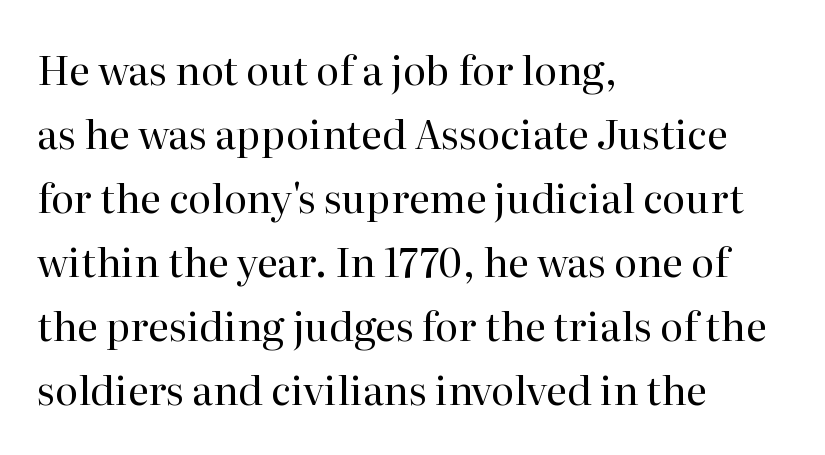
{"serif": "yes", "italic": "no", "bold": "no", "weight": "regular", "width": "normal", "stroke_contrast": "high", "x_height": "medium", "monospaced": "no", "underline": "no", "align": "left", "line_spacing": "normal", "line_spacing_ratio": 1.6, "letter_spacing": "normal", "letter_spacing_em": 0.0, "glyph_px": 40}
